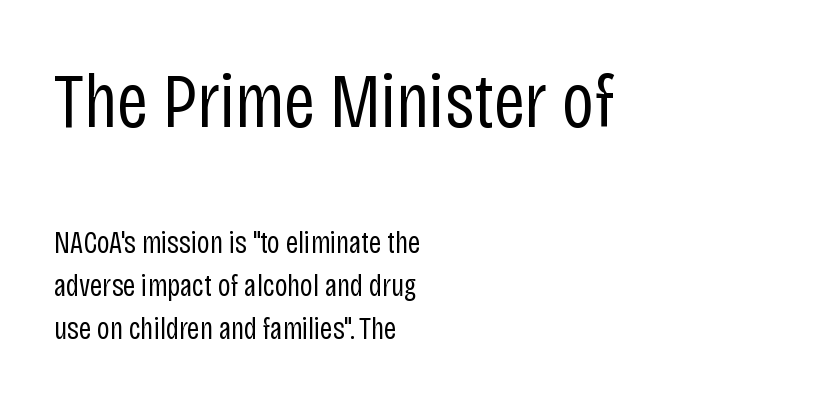
{"serif": "no", "italic": "no", "bold": "no", "weight": "regular", "width": "condensed", "stroke_contrast": "low", "x_height": "large", "monospaced": "no", "underline": "no", "align": "left", "line_spacing": "normal", "line_spacing_ratio": 1.38, "letter_spacing": "normal", "letter_spacing_em": 0.0, "larger_block": "first", "size_ratio": 2.52, "glyph_px": 78}
